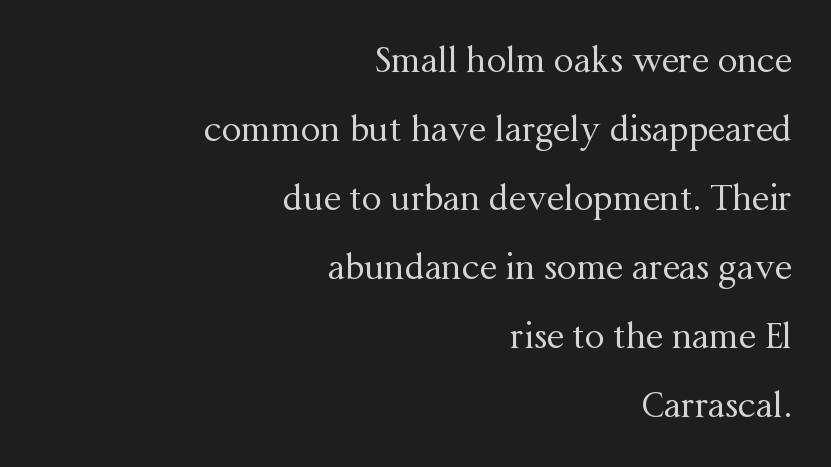
Unlike a clean sans, this face finishes its strokes with serifs. The font is comparable to plain body text, perhaps lighter. Does the copy run flush right? Yes — the right margin is perfectly even. The area under the type is left untouched. Each letter keeps its own natural width here, so spacing adapts to shape.
